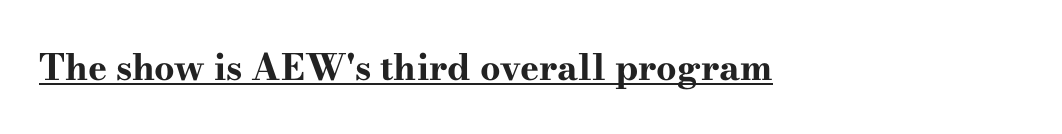
{"serif": "yes", "italic": "no", "bold": "yes", "weight": "bold", "width": "wide", "stroke_contrast": "high", "x_height": "small", "monospaced": "no", "underline": "yes", "align": "left", "letter_spacing": "normal", "letter_spacing_em": 0.0, "glyph_px": 36}
